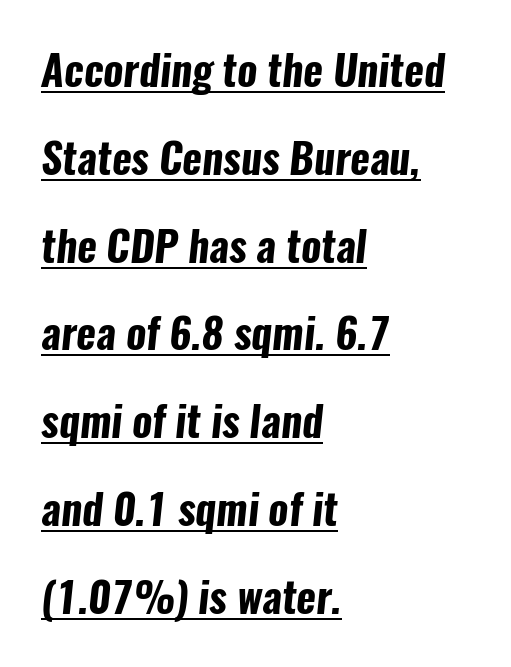
Nothing unusual about the tracking: characters are spaced as the font intends. Looks like someone drew a line under every word here. This rendering uses left alignment, leaving the right contour irregular. How would I describe the line gaps? Wide and relaxed. Stroke thickness is high; the sample reads as a true bold. No feet cap the strokes, marking this as sans-serif type.
